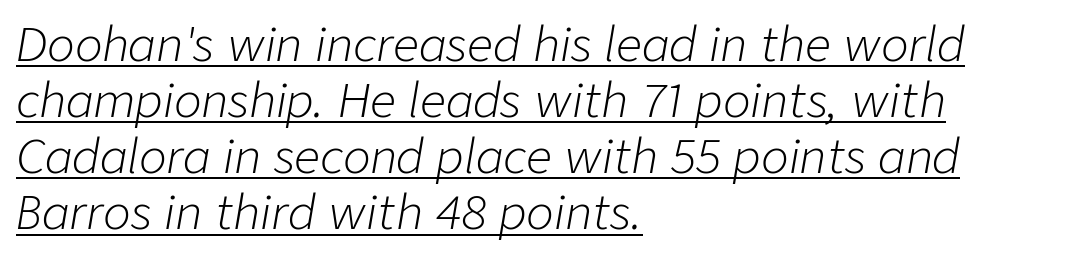
The gaps between neighbouring characters are ordinary and unremarkable. The letters advance in unequal steps, a hallmark of proportional type. These lines are set flush left with a ragged right edge. You can see a thin bar hugging the bottom of the glyphs. There's an unmistakable incline to the writing here. Weight: regular or lighter.
